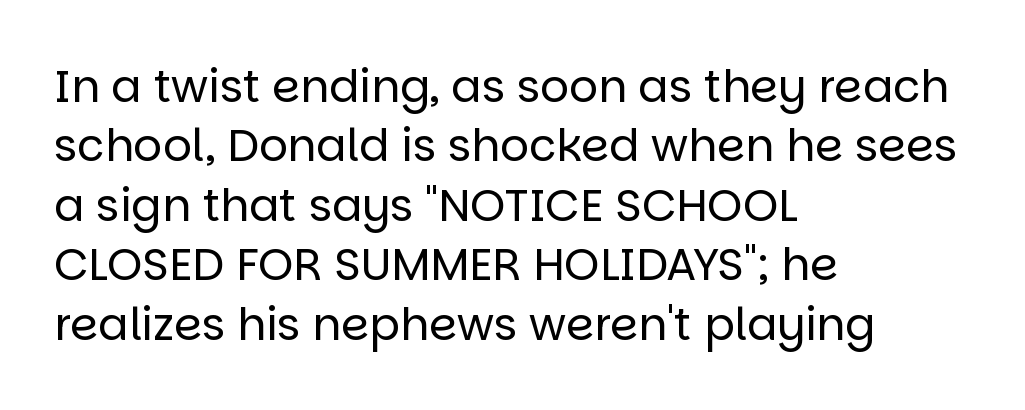
Q: Is the text bold? A: No.
Q: Is the text italic (slanted)? A: No, it is upright.
Q: Is the typeface a serif or a sans-serif typeface? A: Sans-serif.
Q: Is the text underlined? A: No.
Q: How is the paragraph aligned? A: Left-aligned.
Q: Is the spacing between letters normal or unusually wide? A: Normal.
Q: Is the spacing between lines tight, normal or loose? A: Normal.
Q: Width (condensed, normal, or wide)? A: Normal.
Q: Stroke contrast? A: Low.
Q: x-height? A: Large.
Q: Monospaced? A: No.
